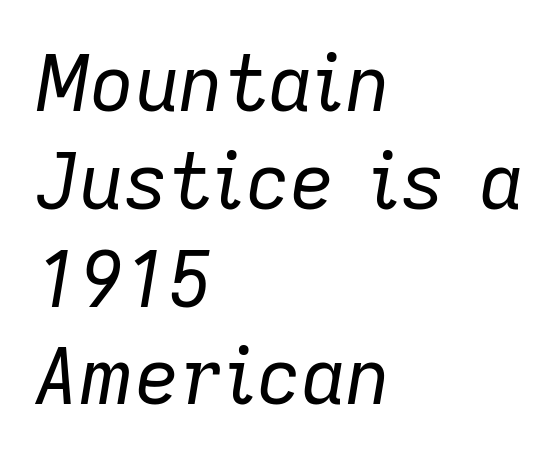
{"italic": "yes", "lean": "right", "slant_degrees": 9, "bold": "no", "weight": "regular", "width": "normal", "stroke_contrast": "low", "x_height": "medium", "monospaced": "no", "underline": "no", "align": "left", "line_spacing": "normal", "line_spacing_ratio": 1.27, "letter_spacing": "normal", "letter_spacing_em": 0.0, "glyph_px": 77}
